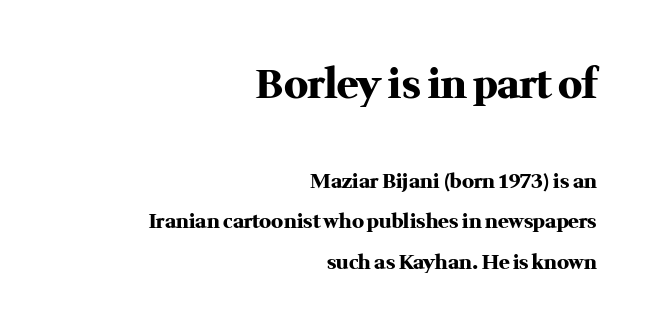
{"serif": "yes", "italic": "no", "bold": "yes", "weight": "heavy", "width": "normal", "stroke_contrast": "medium", "x_height": "medium", "monospaced": "no", "underline": "no", "align": "right", "line_spacing": "loose", "line_spacing_ratio": 2.04, "letter_spacing": "normal", "letter_spacing_em": 0.0, "larger_block": "first", "size_ratio": 2.0, "glyph_px": 40}
